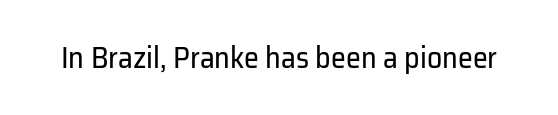
Q: Is the text bold? A: No.
Q: Is the text italic (slanted)? A: No, it is upright.
Q: Is the typeface a serif or a sans-serif typeface? A: Sans-serif.
Q: Is the text underlined? A: No.
Q: Is the spacing between letters normal or unusually wide? A: Normal.
Q: Width (condensed, normal, or wide)? A: Normal.
Q: Stroke contrast? A: Low.
Q: x-height? A: Medium.
Q: Monospaced? A: No.
